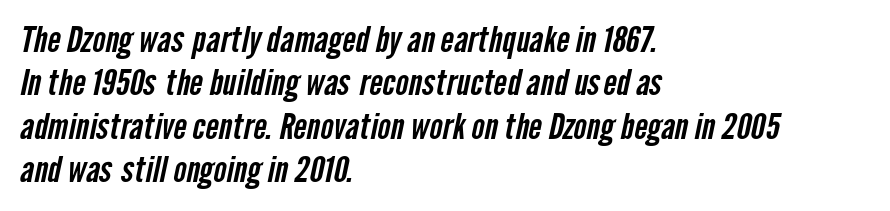
The image shows 35 px condensed sans-serif type; set left-aligned, line spacing 1.24x, normal letter spacing, not underlined; low stroke contrast and a medium x-height.
